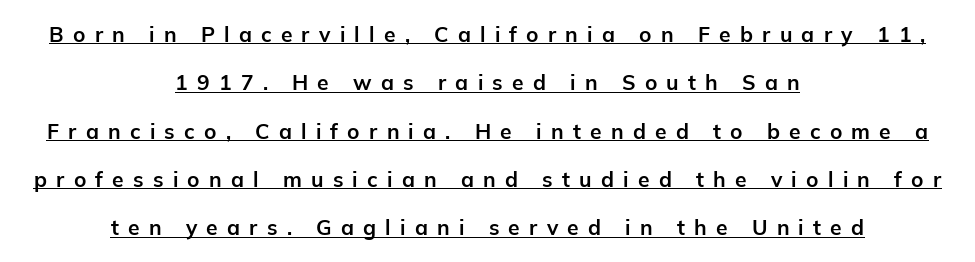
The image shows 21 px bold type, upright; set centered, loose line spacing (2.3x), unusually wide letter spacing (+0.44 em), underlined.
